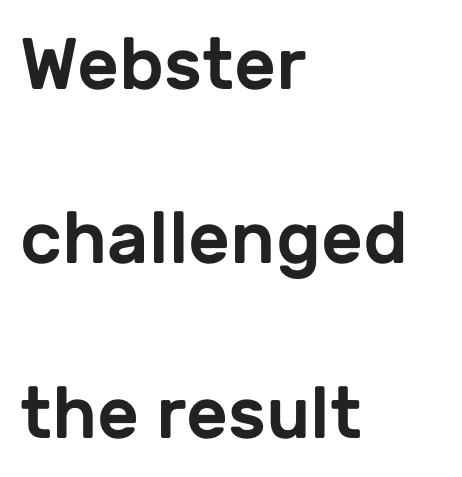
{"serif": "no", "italic": "no", "width": "normal", "stroke_contrast": "low", "x_height": "medium", "monospaced": "no", "underline": "no", "align": "left", "line_spacing": "loose", "line_spacing_ratio": 2.39, "letter_spacing": "normal", "letter_spacing_em": 0.0, "glyph_px": 73}
